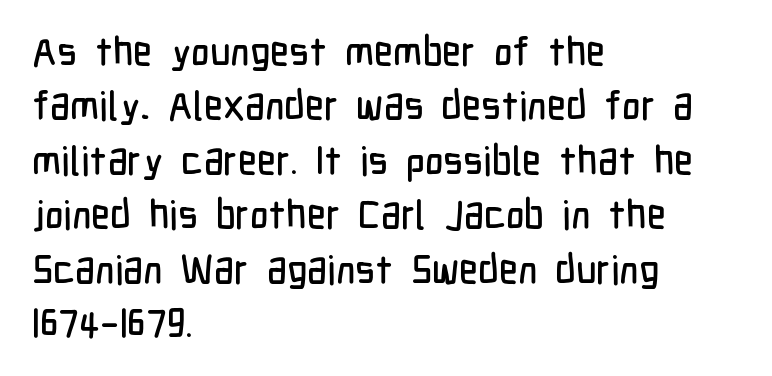
Q: Is the text italic (slanted)? A: No, it is upright.
Q: Is the typeface a serif or a sans-serif typeface? A: Sans-serif.
Q: Is the text underlined? A: No.
Q: How is the paragraph aligned? A: Left-aligned.
Q: Is the spacing between letters normal or unusually wide? A: Normal.
Q: Is the spacing between lines tight, normal or loose? A: Normal.
Q: Width (condensed, normal, or wide)? A: Condensed.
Q: Stroke contrast? A: Low.
Q: x-height? A: Medium.
Q: Monospaced? A: No.
